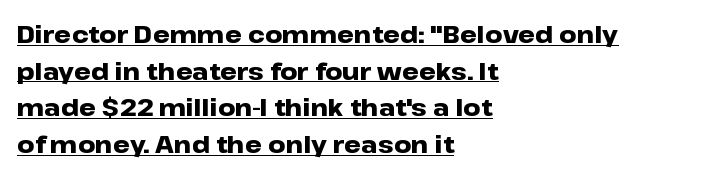
Every character sits straight up, as roman type does. Each line of the rendering has a horizontal stroke beneath the glyphs. Students, note that the glyphs here touch the page at normal intervals. Normally led — the rows are evenly, conventionally spaced. Reading down the block, your eye returns to a fixed left position each line.
